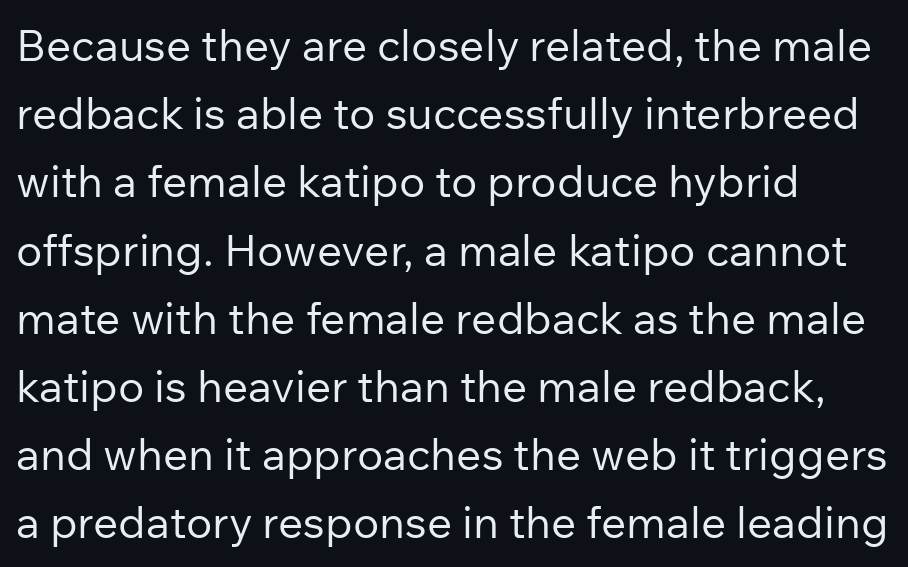
The image shows 44 px regular-weight sans-serif type, upright; set left-aligned, normal line spacing (1.55x), normal letter spacing, not underlined; low stroke contrast and a medium x-height.
